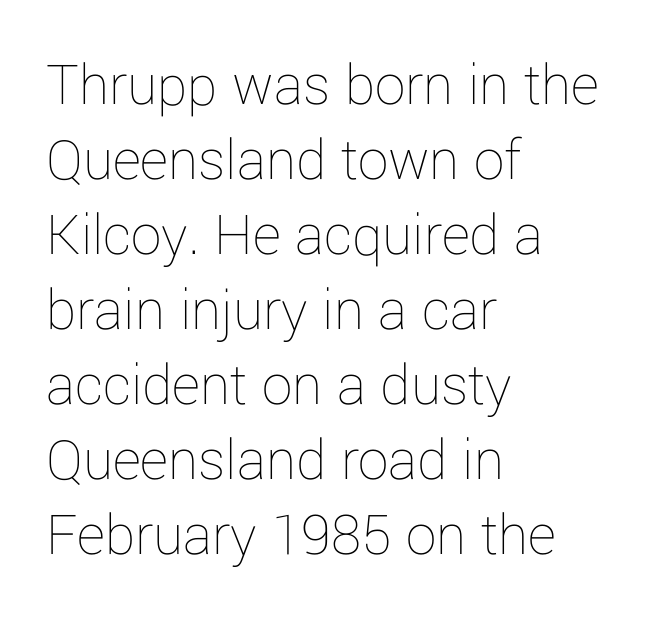
The weight would be labelled regular, book, light, or lighter still. If you drew a line through each stem, it would be perfectly vertical. Horizontal alignment here is leftward, the default for most running prose. Do the characters align in a grid? No, the font is proportional. Each row of text sits above clean, open space. Words appear dense and cohesive because spacing is normal.
